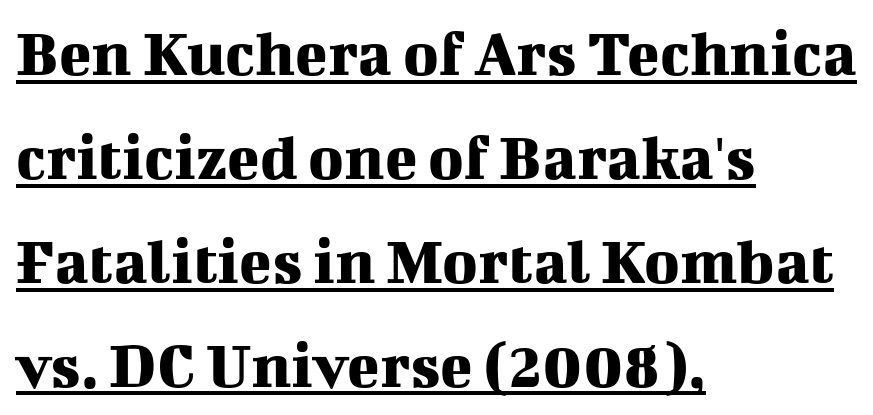
Horizontally, the lines are justified to the leading edge only. Is this a fixed-width face? No — the glyphs have proportional, varying widths. Ordinary non-slanted type is in use. Glance below the letters and you will spot a drawn line.
